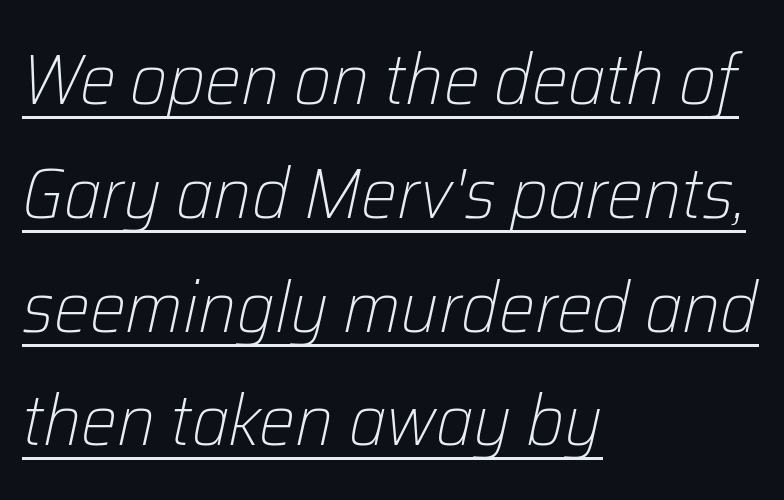
The letters are slanted; this is an italic face. These characters rest on top of a visible drawn line. Honestly, the row spacing looks completely unremarkable. Each letter keeps its own natural width here, so spacing adapts to shape.
